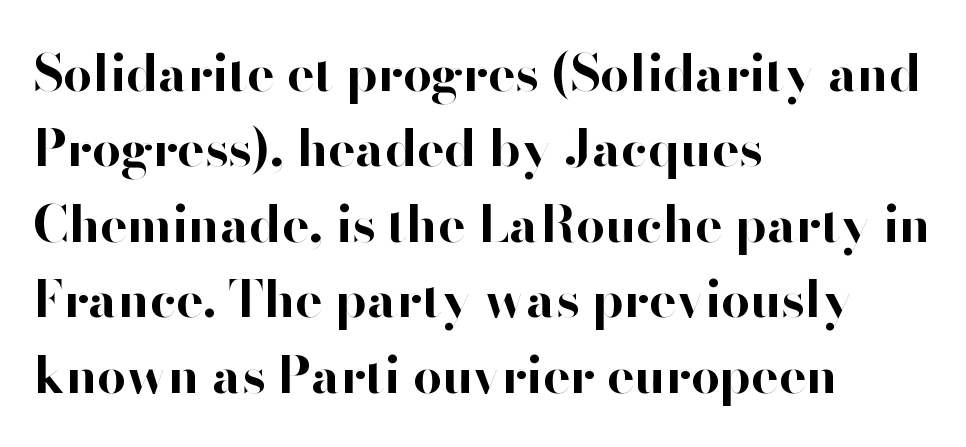
{"serif": "no", "italic": "no", "bold": "yes", "weight": "bold", "width": "normal", "stroke_contrast": "high", "x_height": "small", "monospaced": "no", "underline": "no", "align": "left", "line_spacing": "normal", "line_spacing_ratio": 1.48, "letter_spacing": "normal", "letter_spacing_em": 0.0, "glyph_px": 51}
